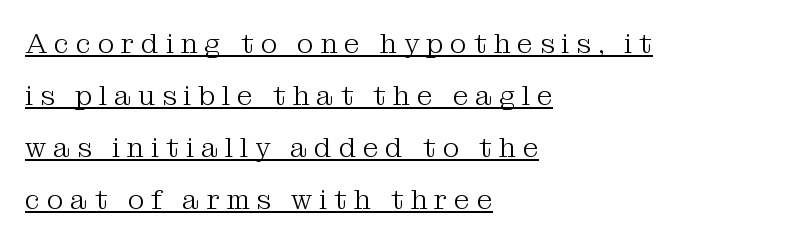
The image shows 28 px light serif type, upright; set left-aligned, line spacing 1.86x, unusually wide letter spacing (+0.25 em), underlined; medium stroke contrast and a medium x-height.
